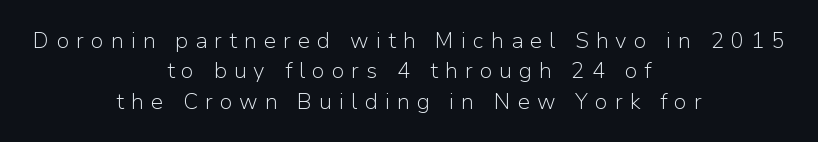
The image shows 22 px text type, upright; set centered, normal line spacing (1.38x), unusually wide letter spacing (+0.32 em), not underlined.
